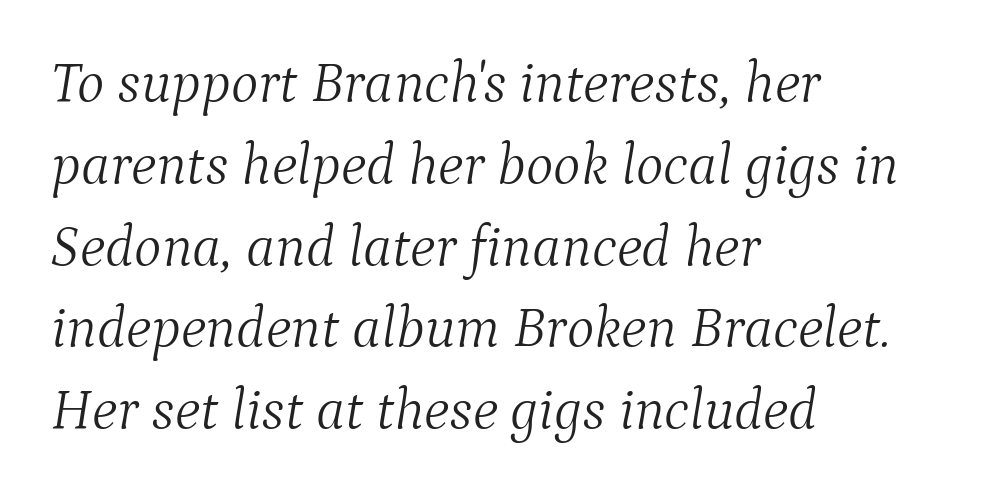
Visually the block forms a straight wall on the left and a jagged coastline on the right. Spacing verdict: proportional, widths tailored to each character. Would a proofreader flag this as italicized? Yes. Vertical stems look standard width or narrower in stroke.
